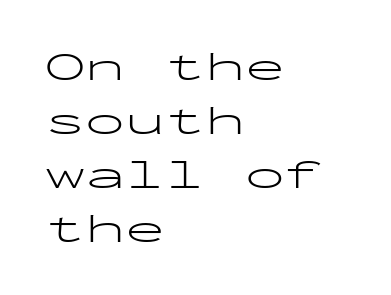
{"serif": "no", "italic": "no", "bold": "no", "weight": "light", "width": "wide", "stroke_contrast": "low", "x_height": "medium", "monospaced": "yes", "underline": "no", "align": "left", "line_spacing": "normal", "line_spacing_ratio": 1.35, "letter_spacing": "normal", "letter_spacing_em": 0.0, "glyph_px": 40}
